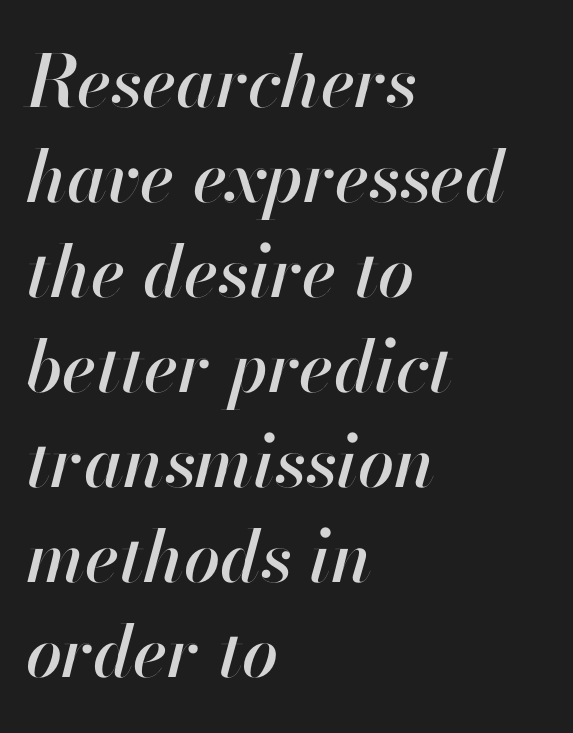
The letters advance in unequal steps, a hallmark of proportional type. What's the leading like? Ordinary, nothing unusual. Each line starts at the same left margin while the right side varies. These lines were composed using italics. Words float on clear page, feet unadorned.
